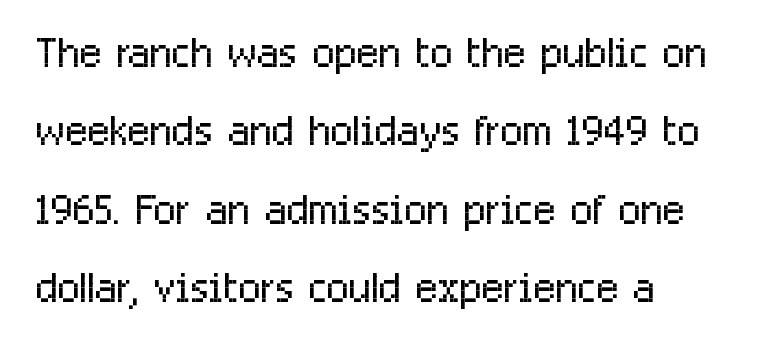
The image shows 59 px light, condensed sans-serif type, upright; set normal line spacing (1.33x), normal letter spacing, not underlined; low stroke contrast and a medium x-height.
